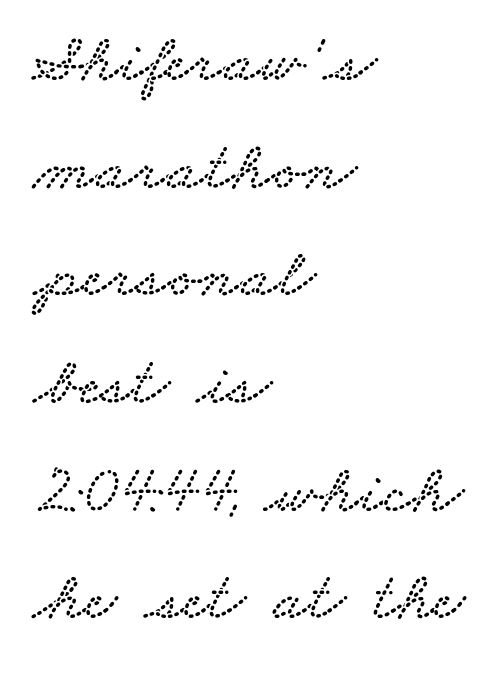
{"serif": "yes", "width": "wide", "stroke_contrast": "low", "x_height": "small", "monospaced": "no", "underline": "no", "align": "left", "line_spacing": "normal", "line_spacing_ratio": 1.56, "letter_spacing": "normal", "letter_spacing_em": 0.0, "glyph_px": 69}
